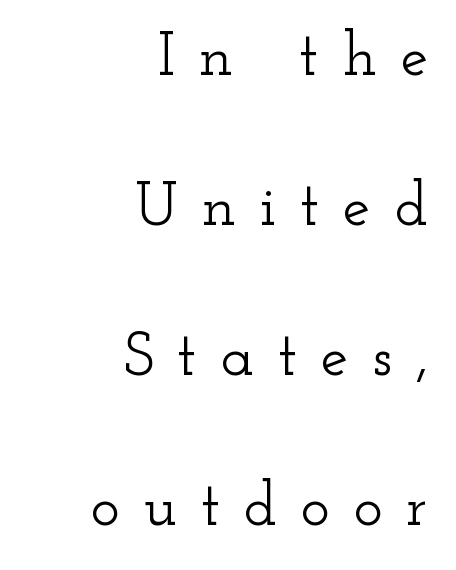
The image shows 62 px wide serif type, upright; set right-aligned, loose line spacing (2.42x), unusually wide letter spacing (+0.38 em), not underlined; low stroke contrast and a small x-height.
